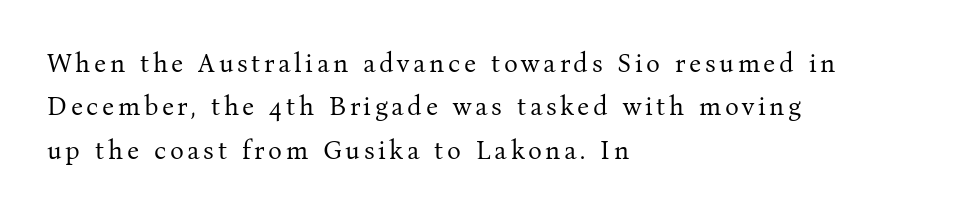
Q: Is the text bold? A: No.
Q: Is the text italic (slanted)? A: No, it is upright.
Q: Is the text underlined? A: No.
Q: How is the paragraph aligned? A: Left-aligned.
Q: Is the spacing between lines tight, normal or loose? A: Normal.
